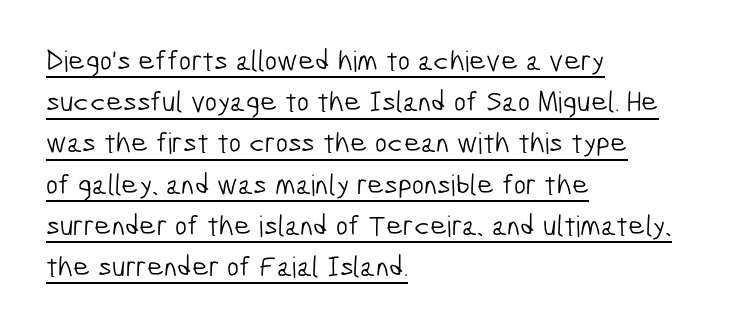
Each letter's strokes conclude bluntly, with no projecting serifs. Glyph-to-glyph distance matches everyday printed text. Summary of weight: not heavy and not bold. Whoever set this chose a conventional vertical rhythm. The words here are underlined.
